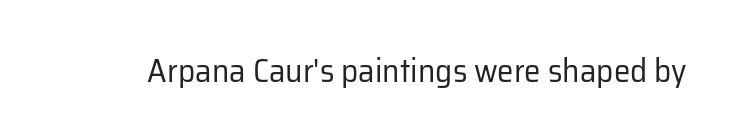
{"serif": "no", "italic": "no", "bold": "no", "weight": "regular", "width": "normal", "stroke_contrast": "low", "x_height": "medium", "monospaced": "no", "underline": "no", "letter_spacing": "normal", "letter_spacing_em": 0.0, "glyph_px": 33}
